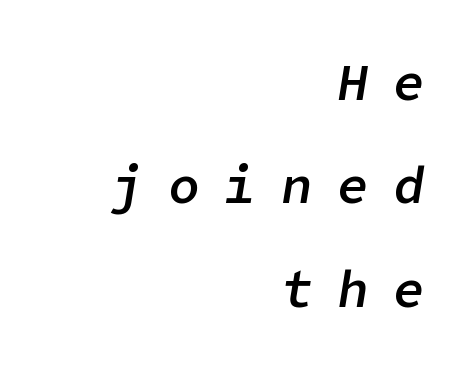
Q: Is the text bold? A: Semi-bold.
Q: Is the text italic (slanted)? A: Yes, it leans right by about 9 degrees.
Q: Is the text underlined? A: No.
Q: How is the paragraph aligned? A: Right-aligned.
Q: Is the spacing between letters normal or unusually wide? A: Unusually wide.
Q: Is the spacing between lines tight, normal or loose? A: Loose.
Q: Width (condensed, normal, or wide)? A: Normal.
Q: Stroke contrast? A: Low.
Q: x-height? A: Medium.
